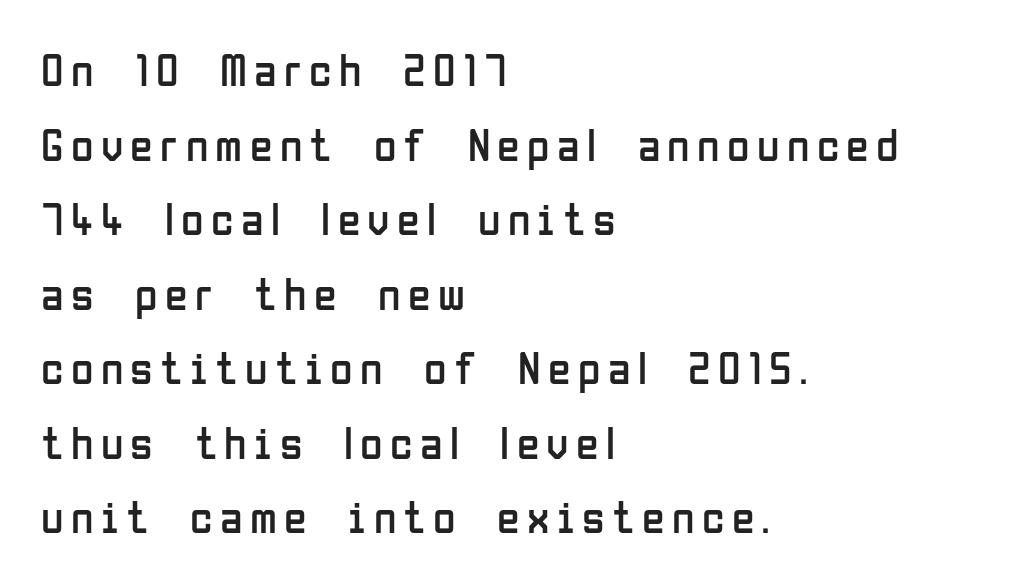
{"serif": "no", "italic": "no", "bold": "no", "weight": "regular", "width": "condensed", "stroke_contrast": "low", "x_height": "medium", "monospaced": "no", "underline": "no", "align": "left", "line_spacing": "normal", "line_spacing_ratio": 1.62, "glyph_px": 46}
